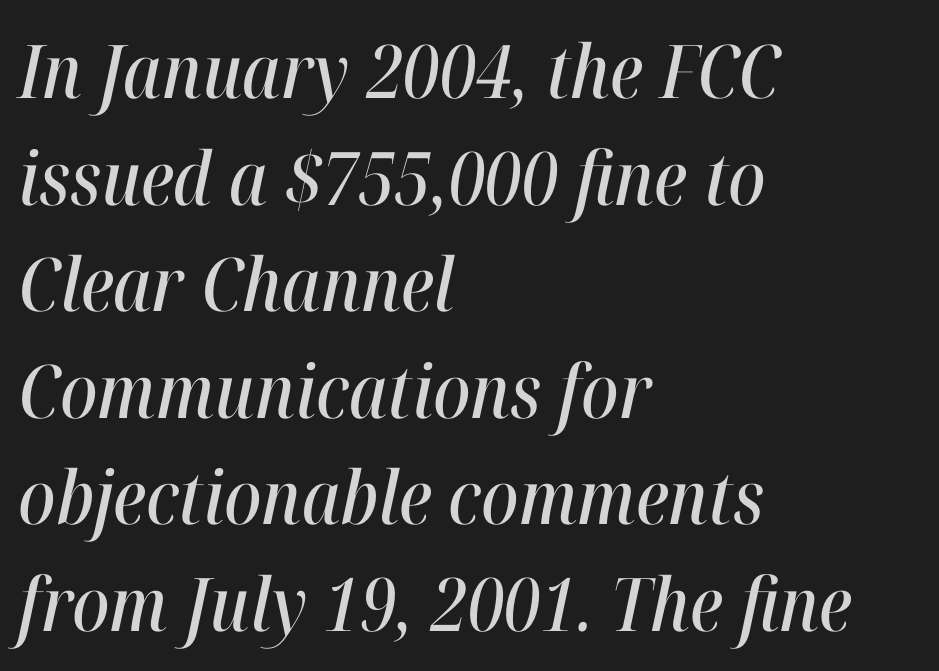
The passage shown stacks its lines at a standard gap. The words here are not underlined. Compared with ordinary roman type, these characters are visibly tilted. Visually the block forms a straight wall on the left and a jagged coastline on the right. The face used here is rendered with its standard letterfit.
